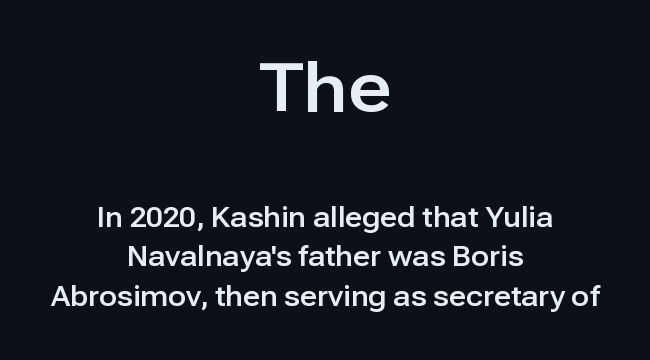
Q: Is the text italic (slanted)? A: No, it is upright.
Q: Is the typeface a serif or a sans-serif typeface? A: Sans-serif.
Q: Is the text underlined? A: No.
Q: How is the paragraph aligned? A: Centered.
Q: Is the spacing between letters normal or unusually wide? A: Normal.
Q: Is the spacing between lines tight, normal or loose? A: Normal.
Q: Which block of text is set in a larger size, the first (top) or the second (bottom)? A: The first (top) one.
Q: Width (condensed, normal, or wide)? A: Normal.
Q: Stroke contrast? A: Low.
Q: x-height? A: Medium.
Q: Monospaced? A: No.
